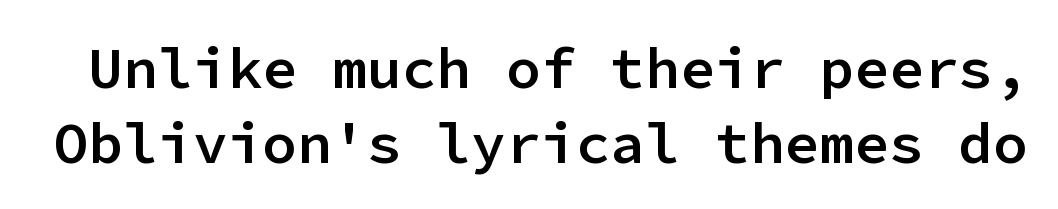
Q: Is the text bold? A: Semi-bold.
Q: Is the text italic (slanted)? A: No, it is upright.
Q: Is the typeface a serif or a sans-serif typeface? A: Sans-serif.
Q: Is the text underlined? A: No.
Q: Is the spacing between letters normal or unusually wide? A: Normal.
Q: Is the spacing between lines tight, normal or loose? A: Normal.
Q: Width (condensed, normal, or wide)? A: Normal.
Q: Stroke contrast? A: Low.
Q: x-height? A: Medium.
Q: Monospaced? A: Yes.
